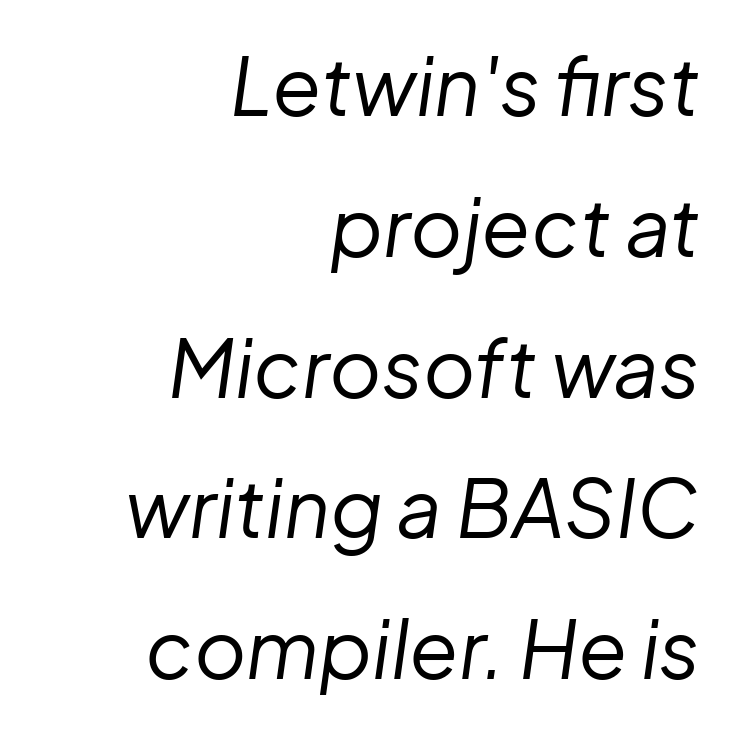
The image shows 80 px regular-weight type, italic (leaning right); set right-aligned, line spacing 1.76x, normal letter spacing, not underlined; low stroke contrast and a medium x-height.
